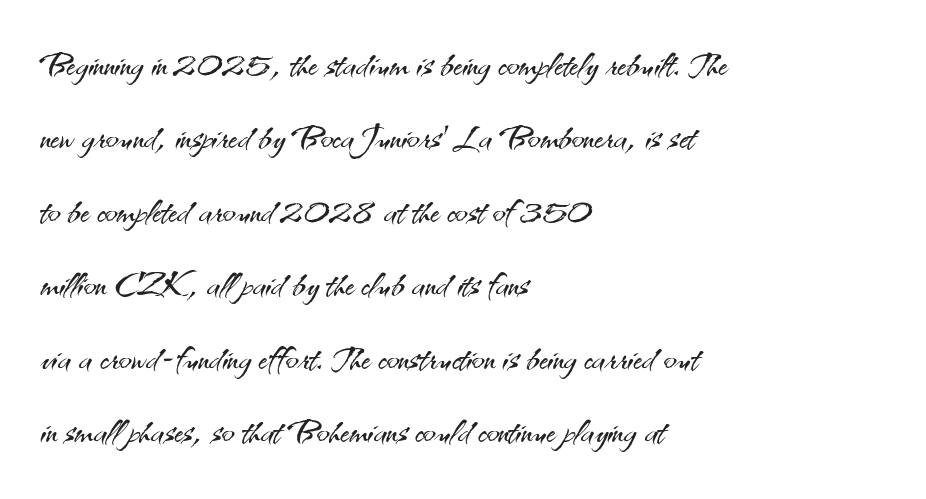
The font family rendered here belongs to the sans-serif group. The passage shown is not underscored anywhere. In terms of letterspacing, this is plain default setting. Weight: not bold — regular or lighter. Teacher's note: observe the even left margin — that is flush-left alignment.
